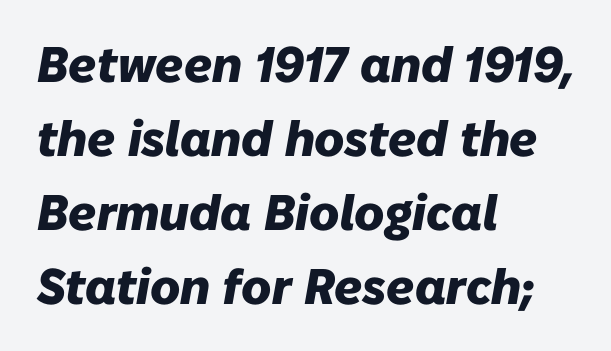
The image shows 50 px heavy type, italic (leaning right); set left-aligned, normal line spacing (1.48x), normal letter spacing, not underlined; low stroke contrast and a medium x-height.
